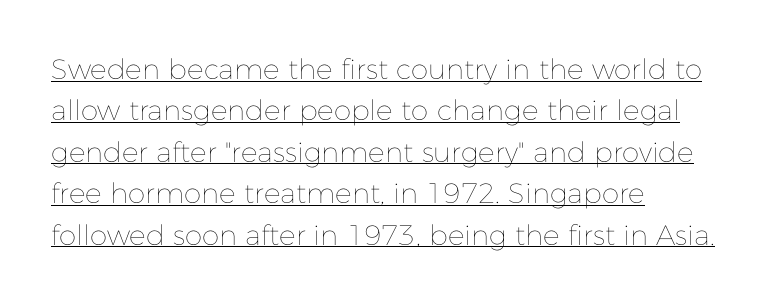
Q: Is the text bold? A: No.
Q: Is the text italic (slanted)? A: No, it is upright.
Q: Is the text underlined? A: Yes.
Q: How is the paragraph aligned? A: Left-aligned.
Q: Is the spacing between letters normal or unusually wide? A: Normal.
Q: Is the spacing between lines tight, normal or loose? A: Normal.
Q: Width (condensed, normal, or wide)? A: Normal.
Q: Stroke contrast? A: Low.
Q: x-height? A: Medium.
Q: Monospaced? A: No.
